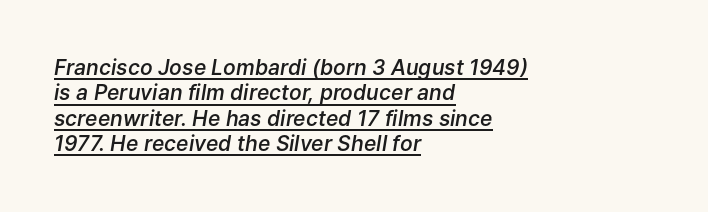
The letterforms sit shoulder to shoulder at normal distance. The rendering uses the underline text-decoration. Left-aligned paragraph, ragged on the right. Designer's note — italics engaged.
